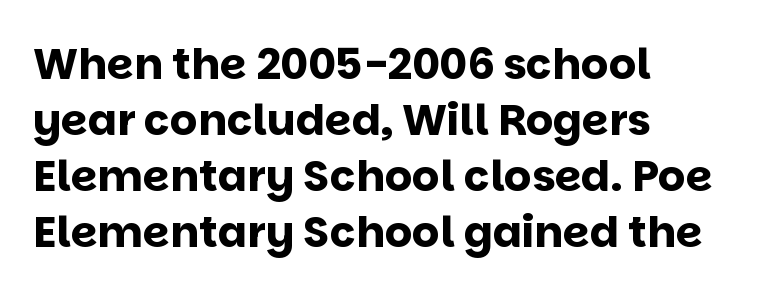
The letters sit at their default tracking, neither squeezed nor spread. Does the type have serifs? No, each stem ends abruptly. A clean baseline with only descenders dipping below it. The typography opts for an upright posture over an oblique one. Short and long lines alike share a common starting point at left.
